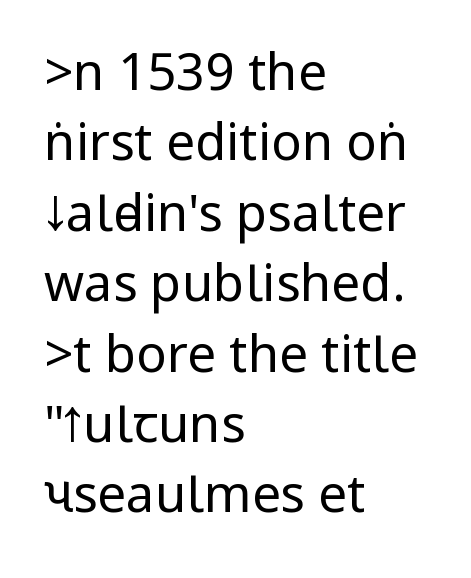
The lettering holds an erect, upright posture throughout. A normal amount of white space separates one row of letters from the next. The string is rendered with underlining switched off. There is no visible air inserted between adjacent glyphs.
